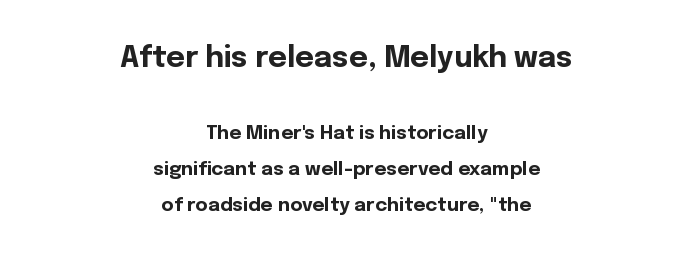
The image shows 29 px bold sans-serif type, upright; set centered, loose line spacing (1.91x), normal letter spacing, not underlined; the first (top) block is 1.53x larger; a medium x-height.
